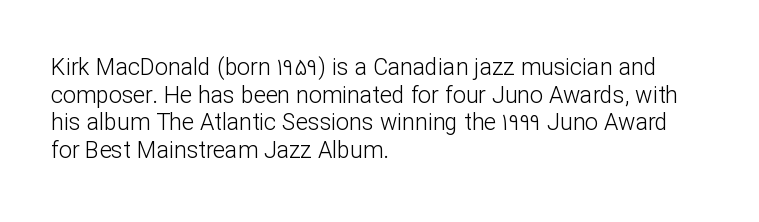
Unlike italic type, these characters show no tilt at all. The string is rendered with underlining switched off. The lines are quadded left. Tracking here is standard; glyphs follow each other at the usual distance. The letters look calm and open, with moderate or lighter stems.
